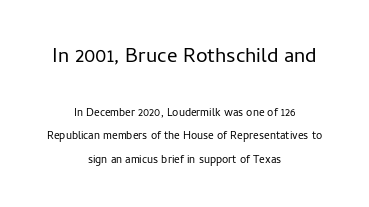
The image shows 26 px text type, upright; set centered, normal line spacing (1.69x), normal letter spacing, not underlined; the first (top) block is 1.86x larger.
